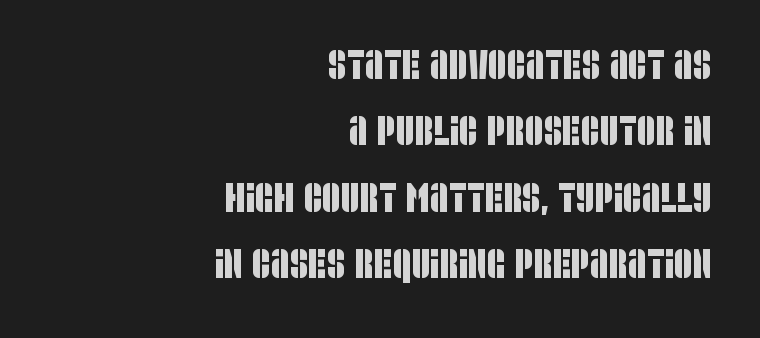
There is no visible air inserted between adjacent glyphs. The baseline area is clear. Are there feet on the stems? There aren't — it's a sans. The setting favours the right margin, as signatures and pull-quotes sometimes do. Do the characters align in a grid? No, the font is proportional.
